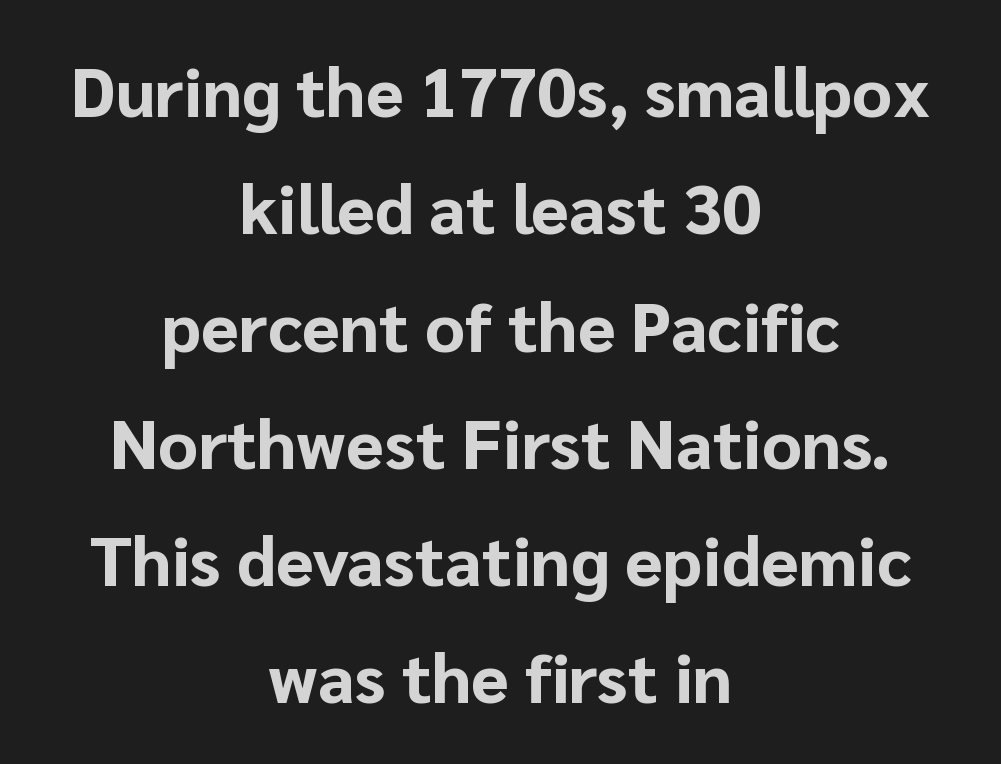
{"serif": "no", "italic": "no", "bold": "yes", "weight": "bold", "width": "normal", "stroke_contrast": "low", "x_height": "medium", "monospaced": "no", "underline": "no", "align": "center", "line_spacing": "normal", "line_spacing_ratio": 1.7, "letter_spacing": "normal", "letter_spacing_em": 0.0, "glyph_px": 69}
